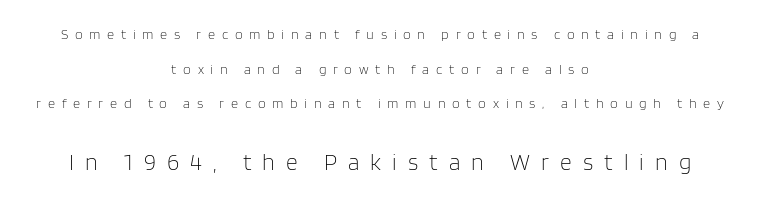
{"italic": "no", "bold": "no", "underline": "no", "align": "center", "line_spacing": "loose", "line_spacing_ratio": 2.47, "letter_spacing": "wide", "letter_spacing_em": 0.48, "larger_block": "second", "size_ratio": 1.64, "glyph_px": 23}
